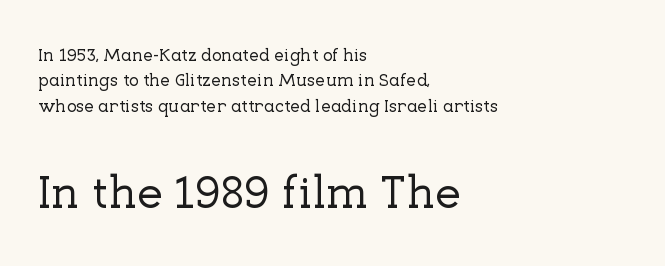
The image shows 46 px serif type, upright; set left-aligned, normal line spacing (1.41x), normal letter spacing, not underlined; the second (bottom) block is 2.56x larger; low stroke contrast and a medium x-height.
